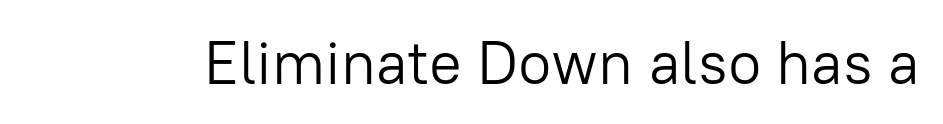
The image shows 61 px light sans-serif type, upright; set normal letter spacing, not underlined; low stroke contrast and a medium x-height.
